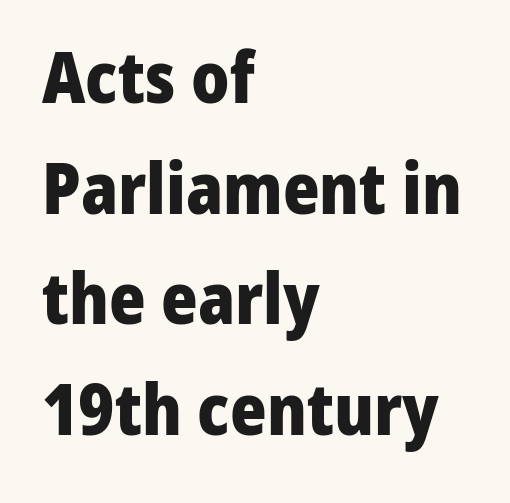
Q: Is the text bold? A: Yes.
Q: Is the text italic (slanted)? A: No, it is upright.
Q: Is the typeface a serif or a sans-serif typeface? A: Sans-serif.
Q: Is the text underlined? A: No.
Q: How is the paragraph aligned? A: Left-aligned.
Q: Is the spacing between letters normal or unusually wide? A: Normal.
Q: Is the spacing between lines tight, normal or loose? A: Normal.
Q: Width (condensed, normal, or wide)? A: Normal.
Q: Stroke contrast? A: Low.
Q: x-height? A: Medium.
Q: Monospaced? A: No.
